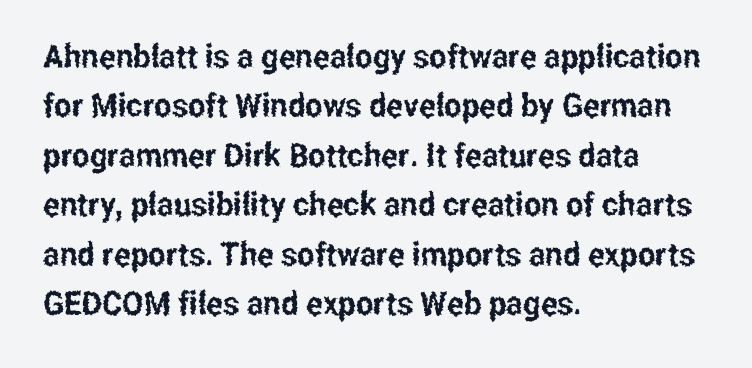
The line-height multiplier appears to be the usual default. Does extra space separate the letters? No, they use regular spacing. A sans-serif font was chosen for this passage. Nobody drew a line under any word here. Horizontally, the lines are justified to the leading edge only.
